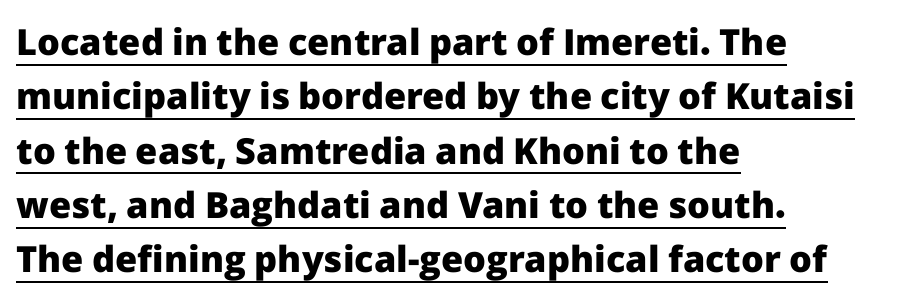
{"serif": "no", "italic": "no", "bold": "yes", "weight": "heavy", "width": "normal", "stroke_contrast": "low", "x_height": "medium", "monospaced": "no", "underline": "yes", "align": "left", "line_spacing": "normal", "line_spacing_ratio": 1.51, "letter_spacing": "normal", "letter_spacing_em": 0.0, "glyph_px": 36}
